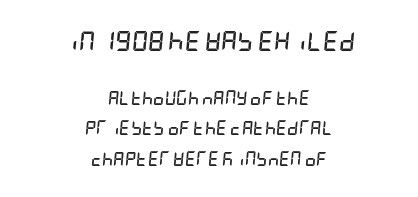
{"italic": "yes", "lean": "right", "slant_degrees": 5, "bold": "yes", "underline": "no", "align": "center", "line_spacing": "loose", "line_spacing_ratio": 2.18, "letter_spacing": "normal", "letter_spacing_em": 0.0, "larger_block": "first", "size_ratio": 1.43, "glyph_px": 20}
